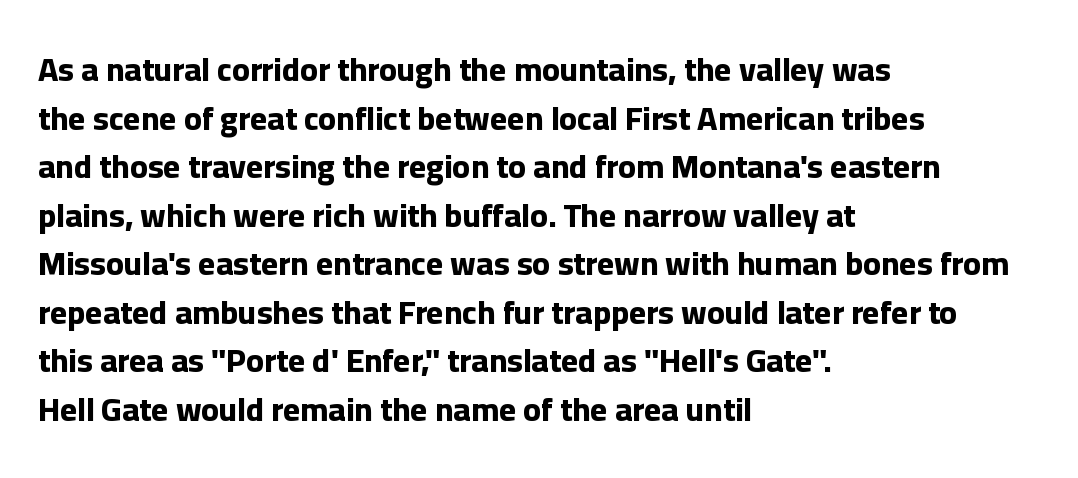
Note: no serifs on the glyphs. The letters stand straight up with perfectly vertical stems. Weight check: bold — yes, fully. The letters advance in unequal steps, a hallmark of proportional type.
